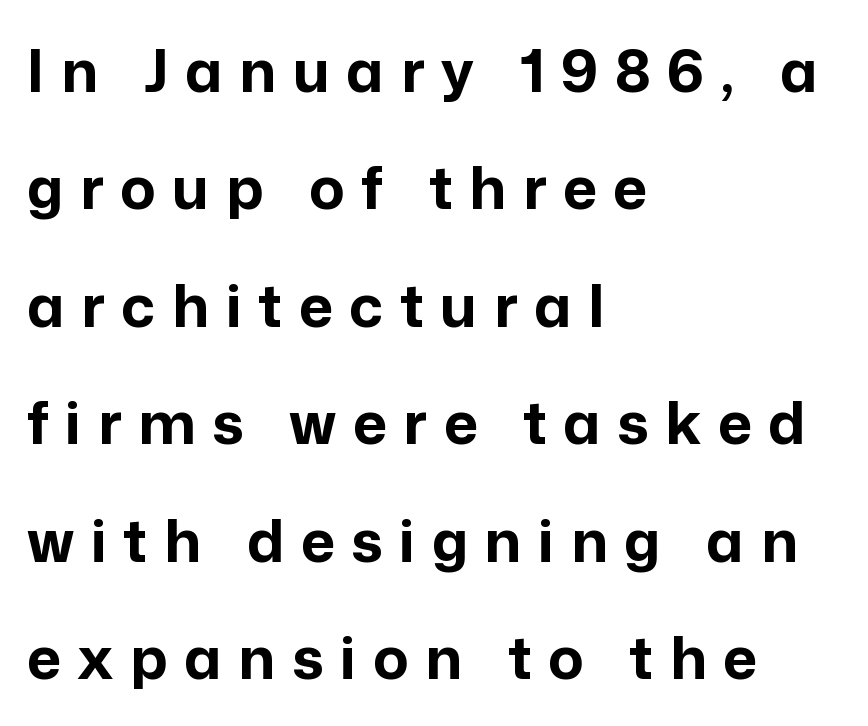
Q: Is the text bold? A: Yes.
Q: Is the text italic (slanted)? A: No, it is upright.
Q: Is the typeface a serif or a sans-serif typeface? A: Sans-serif.
Q: Is the text underlined? A: No.
Q: How is the paragraph aligned? A: Left-aligned.
Q: Is the spacing between letters normal or unusually wide? A: Unusually wide.
Q: Is the spacing between lines tight, normal or loose? A: Loose.
Q: Width (condensed, normal, or wide)? A: Normal.
Q: Stroke contrast? A: Low.
Q: x-height? A: Medium.
Q: Monospaced? A: No.
